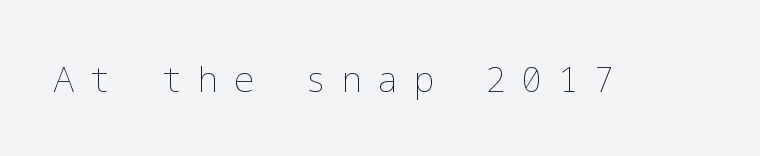
The image shows 36 px thin type, upright; set unusually wide letter spacing (+0.4 em), not underlined; low stroke contrast and a medium x-height.
